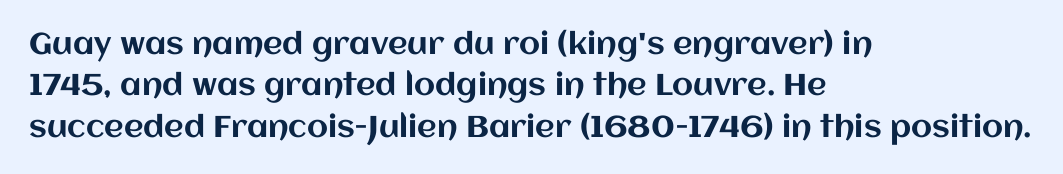
Q: Is the text italic (slanted)? A: No, it is upright.
Q: Is the text underlined? A: No.
Q: How is the paragraph aligned? A: Left-aligned.
Q: Is the spacing between letters normal or unusually wide? A: Normal.
Q: Is the spacing between lines tight, normal or loose? A: Normal.
Q: Width (condensed, normal, or wide)? A: Normal.
Q: Stroke contrast? A: Medium.
Q: x-height? A: Large.
Q: Monospaced? A: No.
